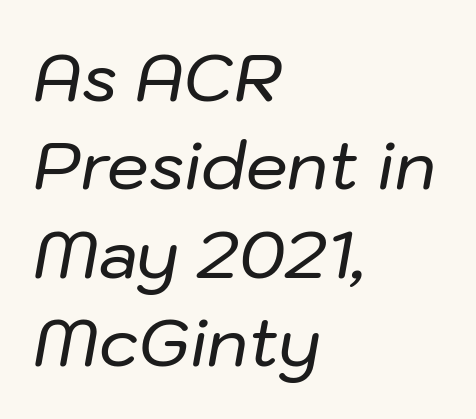
The image shows 66 px text type, italic (leaning right); set left-aligned, normal line spacing (1.34x), normal letter spacing, not underlined; low stroke contrast and a medium x-height.
